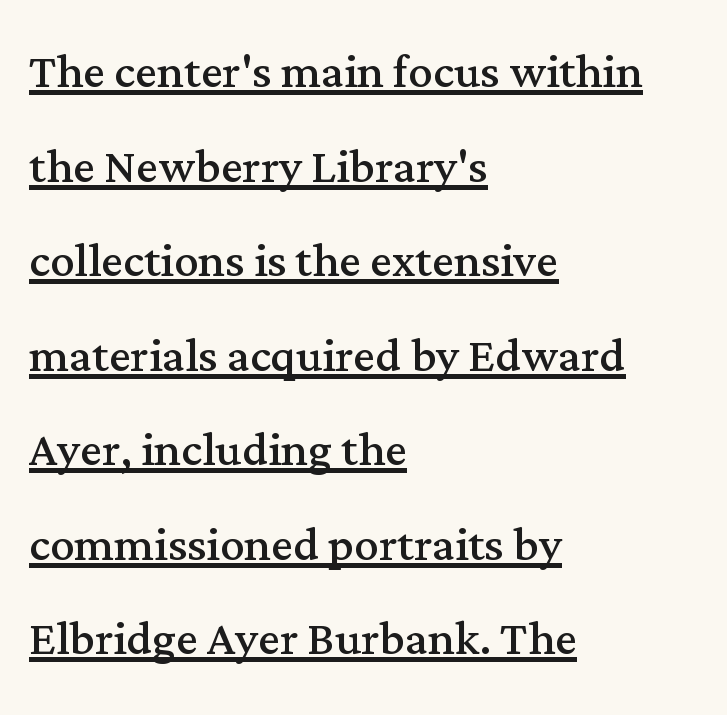
{"serif": "yes", "italic": "no", "bold": "no", "weight": "regular", "width": "normal", "stroke_contrast": "medium", "x_height": "medium", "monospaced": "no", "underline": "yes", "align": "left", "line_spacing": "normal", "line_spacing_ratio": 1.55, "letter_spacing": "normal", "letter_spacing_em": 0.0, "glyph_px": 61}
